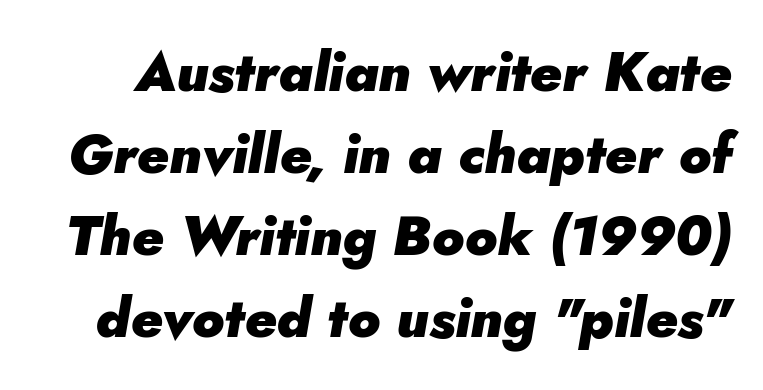
{"italic": "yes", "lean": "right", "slant_degrees": 5, "bold": "yes", "weight": "heavy", "width": "normal", "stroke_contrast": "low", "x_height": "small", "monospaced": "no", "underline": "no", "line_spacing": "normal", "line_spacing_ratio": 1.49, "letter_spacing": "normal", "letter_spacing_em": 0.0, "glyph_px": 55}
